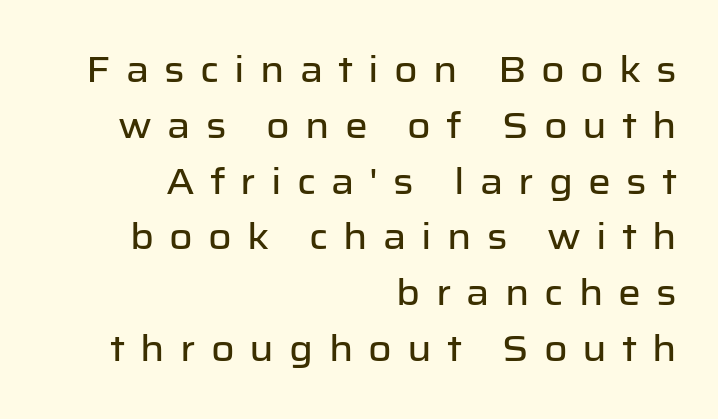
Q: Is the text italic (slanted)? A: No, it is upright.
Q: Is the typeface a serif or a sans-serif typeface? A: Sans-serif.
Q: Is the text underlined? A: No.
Q: How is the paragraph aligned? A: Right-aligned.
Q: Is the spacing between letters normal or unusually wide? A: Unusually wide.
Q: Is the spacing between lines tight, normal or loose? A: Normal.
Q: Width (condensed, normal, or wide)? A: Normal.
Q: Stroke contrast? A: Low.
Q: x-height? A: Medium.
Q: Monospaced? A: No.
